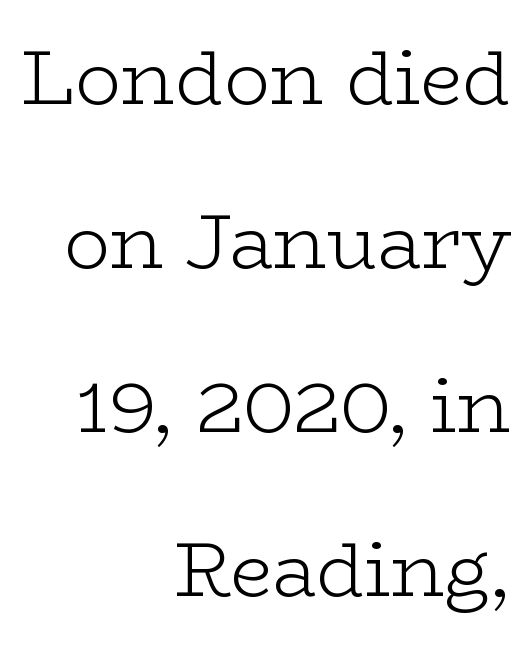
The image shows 76 px light, wide serif type, upright; set right-aligned, loose line spacing (2.16x), normal letter spacing, not underlined; low stroke contrast and a medium x-height.
